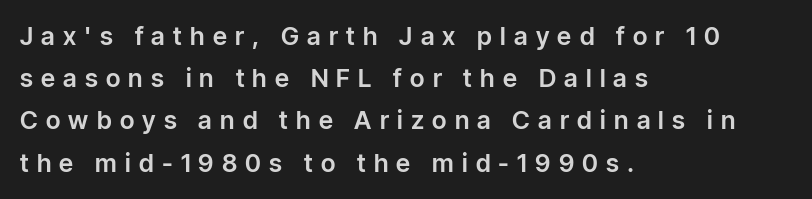
The image shows 25 px text type, upright; set left-aligned, normal line spacing (1.69x), unusually wide letter spacing (+0.33 em), not underlined.
